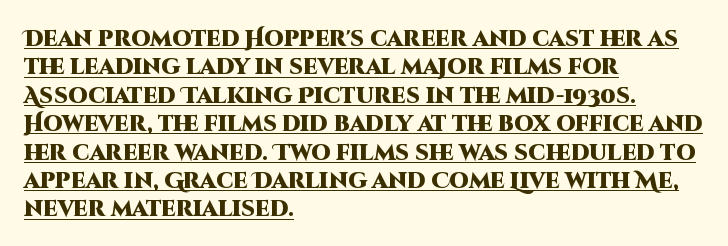
A rule runs beneath these lines of type. The paragraph has a hard left edge and a soft right edge. Inter-character spacing is left at the font's built-in metrics. Regular leading. The letters stand straight up with perfectly vertical stems.
